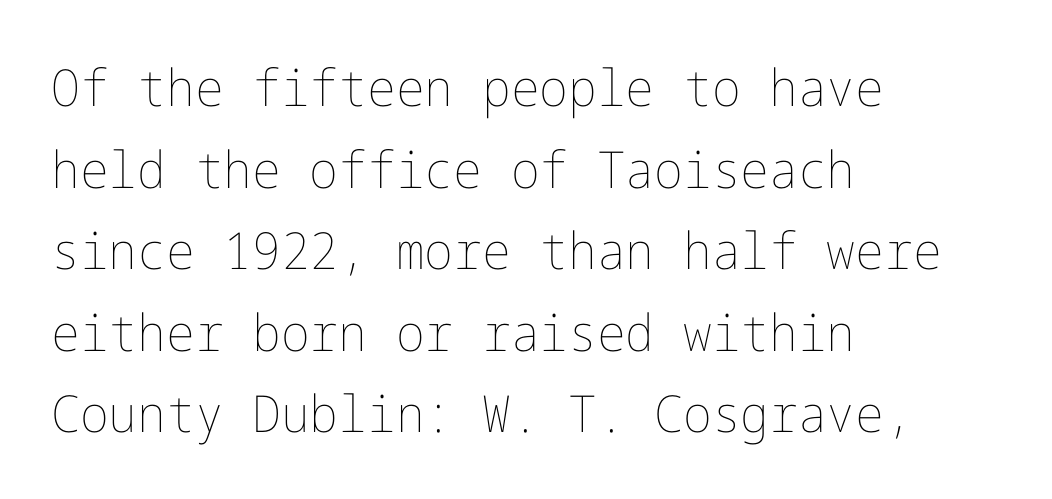
The image shows 51 px thin type, upright; set left-aligned, normal line spacing (1.6x), normal letter spacing, not underlined; low stroke contrast and a medium x-height.
